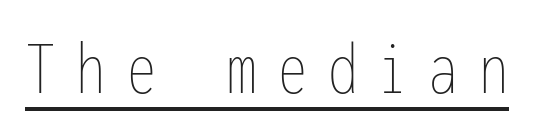
{"italic": "no", "bold": "no", "weight": "thin", "width": "condensed", "stroke_contrast": "low", "x_height": "medium", "monospaced": "yes", "underline": "yes", "letter_spacing": "wide", "letter_spacing_em": 0.27, "glyph_px": 78}
